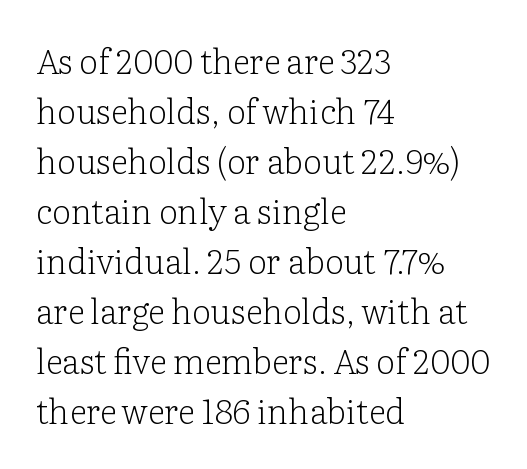
Designer's note — italics off, roman on. The line-height multiplier appears to be the usual default. Bold? No — there's no thickening of the strokes. You can tell from the footed stems that serif type was used. Short note: letters normally spaced. The lines in this sample share a left origin and differ only in where they stop.
